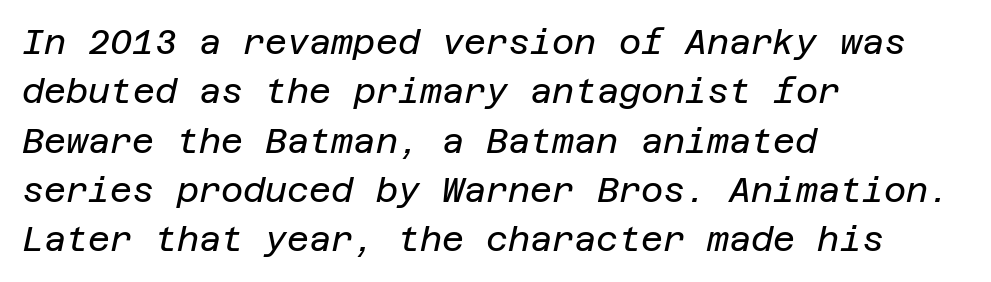
{"italic": "yes", "lean": "right", "slant_degrees": 12, "bold": "no", "weight": "regular", "width": "normal", "stroke_contrast": "low", "x_height": "large", "underline": "no", "align": "left", "line_spacing": "normal", "line_spacing_ratio": 1.45, "letter_spacing": "normal", "letter_spacing_em": 0.0, "glyph_px": 34}
